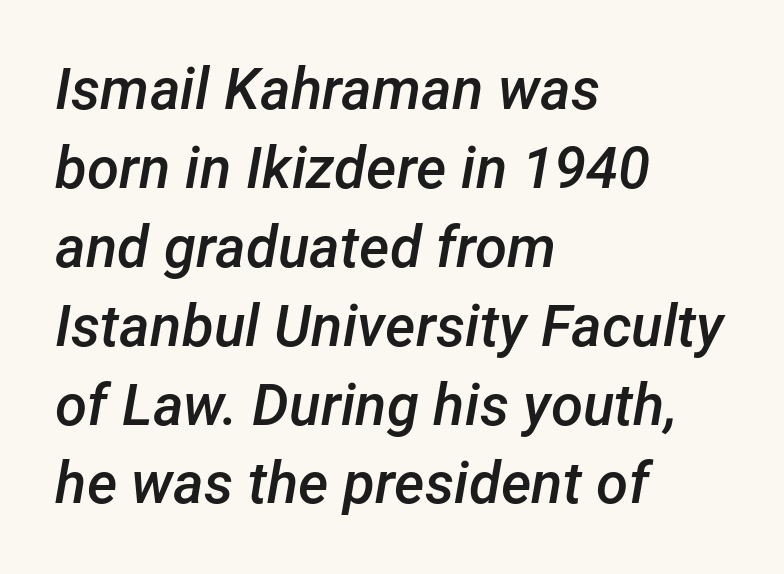
Q: Is the text bold? A: Semi-bold.
Q: Is the text italic (slanted)? A: Yes, it leans right by about 12 degrees.
Q: Is the text underlined? A: No.
Q: How is the paragraph aligned? A: Left-aligned.
Q: Is the spacing between letters normal or unusually wide? A: Normal.
Q: Is the spacing between lines tight, normal or loose? A: Normal.
Q: Width (condensed, normal, or wide)? A: Normal.
Q: Stroke contrast? A: Low.
Q: x-height? A: Medium.
Q: Monospaced? A: No.
